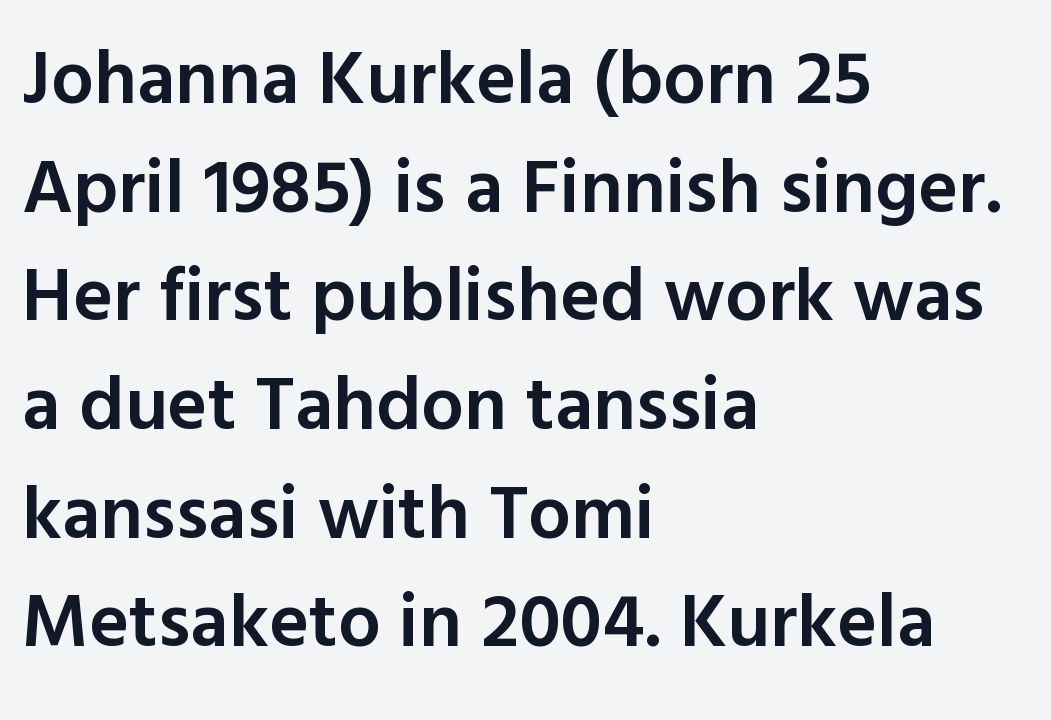
Which margin do the lines hug? The left one — the right edge is uneven. If you measured baseline to baseline, you'd find a middling distance. Check where the strokes stop: nothing finishes them off — pure sans. Between one letter and the next there's only the usual sliver of space. This sample uses an upright cut, with every glyph sitting square on the baseline.
